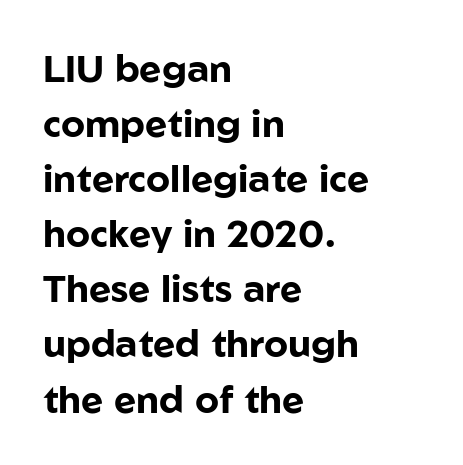
The image shows 38 px bold sans-serif type, upright; set left-aligned, normal line spacing (1.45x), normal letter spacing, not underlined; low stroke contrast and a medium x-height.
